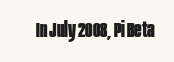
The image shows 22 px bold type, upright; set normal letter spacing, not underlined.
